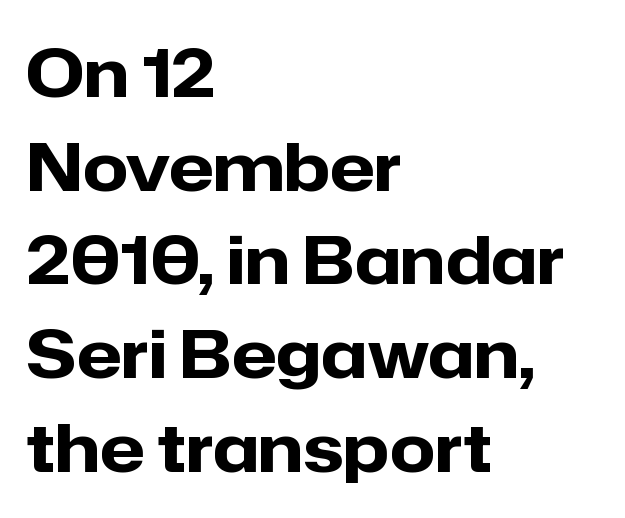
{"serif": "no", "italic": "no", "bold": "yes", "weight": "heavy", "width": "normal", "stroke_contrast": "low", "x_height": "medium", "monospaced": "no", "underline": "no", "align": "left", "line_spacing": "normal", "line_spacing_ratio": 1.42, "letter_spacing": "normal", "letter_spacing_em": 0.0, "glyph_px": 66}
